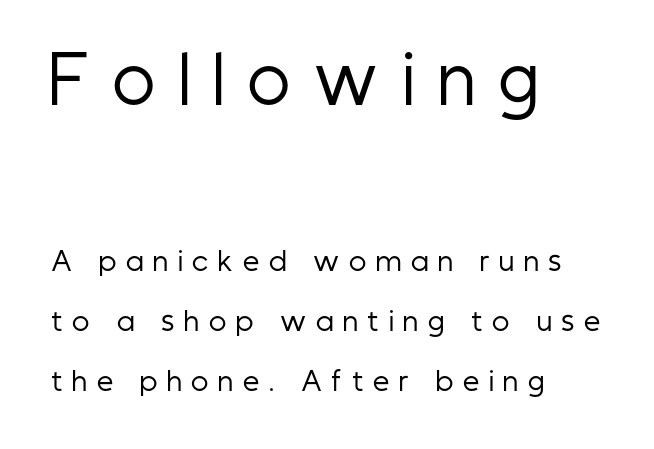
You could fit nearly another row in the gap between these rows. The ragged edge is on the right, which tells us the setting is flush left. Serif or sans? Sans — the stroke terminals are bare. Notice how the stems are strictly vertical — no italics here. Whoever set this made the first block the dominant, larger element. The weight would be labelled regular, book, light, or lighter still.
